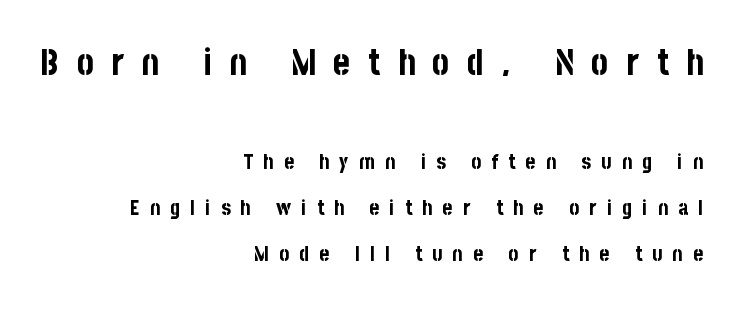
The lines are spread far apart with generous leading. Block one is the big one; block two sits smaller underneath. What weight is shown? A full bold with thick strokes. This rendering features lettering with no underline. Serif or sans? Sans — the stroke terminals are bare.
